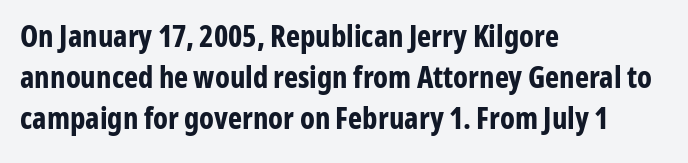
The image shows 30 px bold, condensed sans-serif type, upright; set left-aligned, normal line spacing (1.37x), normal letter spacing, not underlined; low stroke contrast and a medium x-height.
